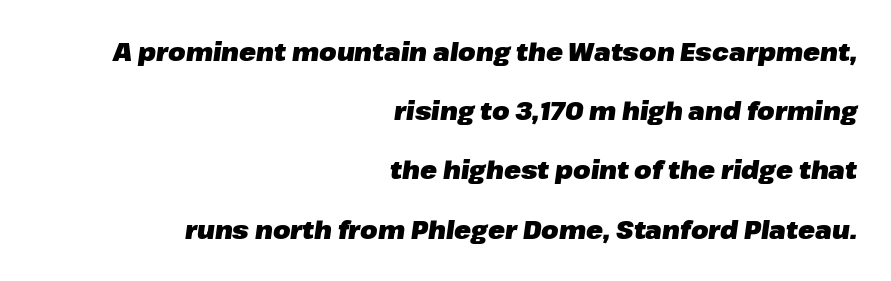
A clean baseline with only descenders dipping below it. In terms of posture, this sample is oblique. The vertical gap from one line to the next is large. These lines stack with their right ends in a neat column. Chunky letters — that's bold for sure. There is no visible air inserted between adjacent glyphs.
